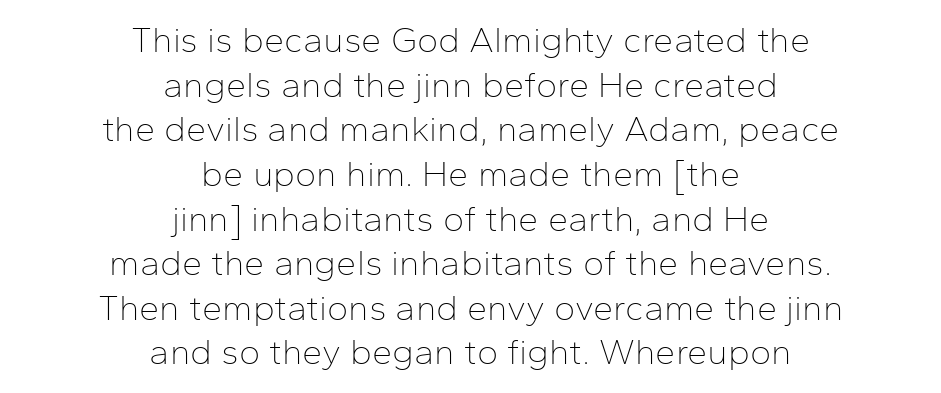
Q: Is the text bold? A: No.
Q: Is the text italic (slanted)? A: No, it is upright.
Q: Is the typeface a serif or a sans-serif typeface? A: Sans-serif.
Q: Is the text underlined? A: No.
Q: How is the paragraph aligned? A: Centered.
Q: Is the spacing between letters normal or unusually wide? A: Normal.
Q: Width (condensed, normal, or wide)? A: Normal.
Q: Stroke contrast? A: Low.
Q: x-height? A: Medium.
Q: Monospaced? A: No.
